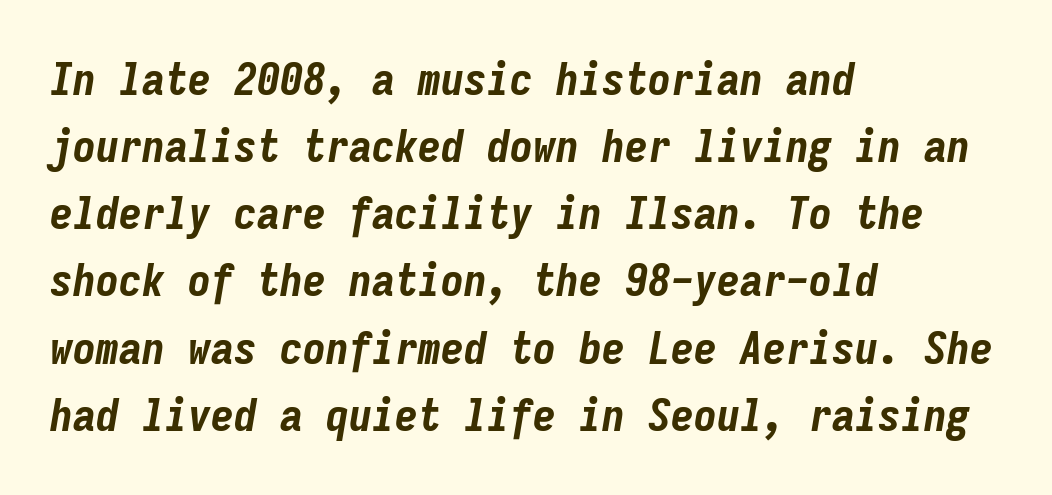
The image shows 46 px bold, condensed type, italic (leaning right), monospaced; set left-aligned, normal line spacing (1.46x), normal letter spacing, not underlined; low stroke contrast and a medium x-height.
